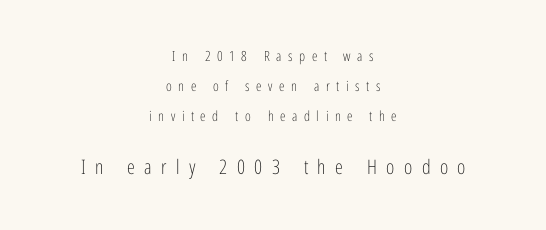
Q: Is the text bold? A: No.
Q: Is the text italic (slanted)? A: No, it is upright.
Q: Is the text underlined? A: No.
Q: How is the paragraph aligned? A: Centered.
Q: Is the spacing between letters normal or unusually wide? A: Unusually wide.
Q: Is the spacing between lines tight, normal or loose? A: Loose.
Q: Which block of text is set in a larger size, the first (top) or the second (bottom)? A: The second (bottom) one.
